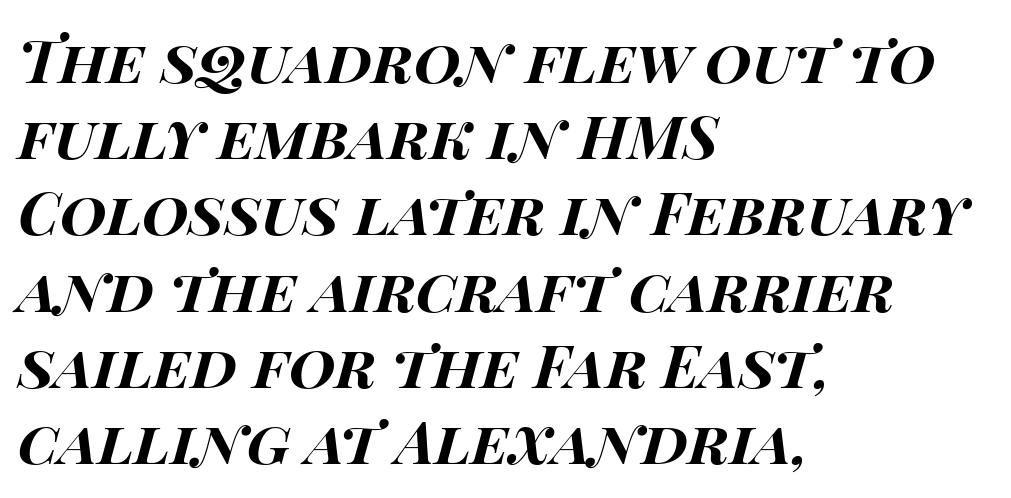
Q: Is the text bold? A: Yes.
Q: Is the text italic (slanted)? A: Yes, it leans right by about 15 degrees.
Q: Is the text underlined? A: No.
Q: How is the paragraph aligned? A: Left-aligned.
Q: Is the spacing between letters normal or unusually wide? A: Normal.
Q: Is the spacing between lines tight, normal or loose? A: Normal.
Q: Width (condensed, normal, or wide)? A: Wide.
Q: Stroke contrast? A: High.
Q: x-height? A: Large.
Q: Monospaced? A: No.
